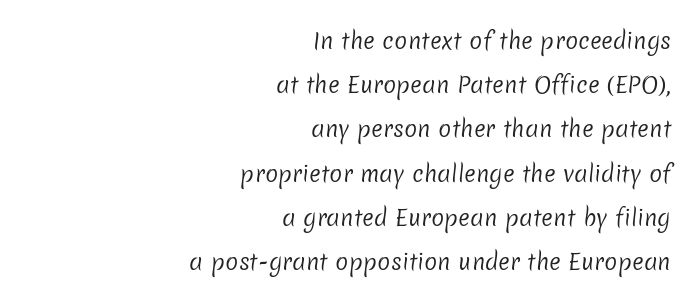
Q: Is the text bold? A: No.
Q: Is the text underlined? A: No.
Q: How is the paragraph aligned? A: Right-aligned.
Q: Is the spacing between letters normal or unusually wide? A: Normal.
Q: Is the spacing between lines tight, normal or loose? A: Loose.
